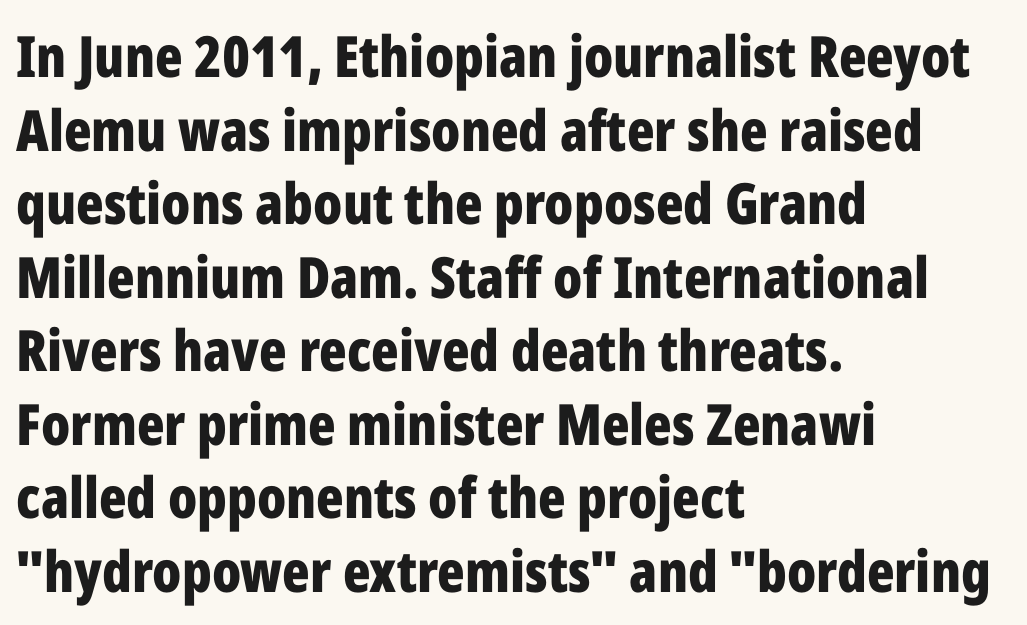
Baseline-to-baseline distance is the conventional proportion of letter height. Spacing verdict: proportional, widths tailored to each character. Plain, unruled lines of type. Plenty of ink on the page — the face is bold. Tracking here is standard; glyphs follow each other at the usual distance. Type style note: lacks serifs.
